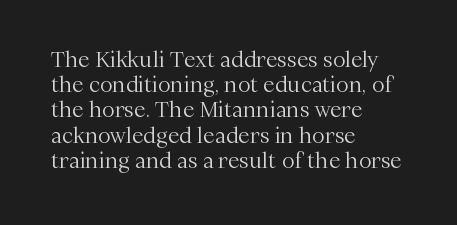
The letterforms sit shoulder to shoulder at normal distance. Typeset ragged right — the left edge is the straight one. The lettering holds an erect, upright posture throughout. Vertical stems look standard width or narrower in stroke. Beneath every word, the page is bare.
